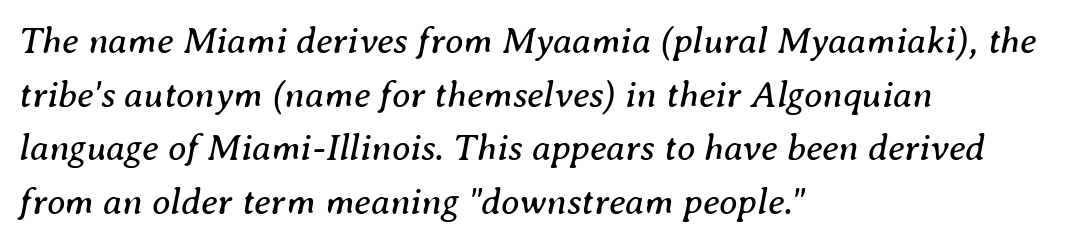
Q: Is the text bold? A: No.
Q: Is the text italic (slanted)? A: Yes, it leans right by about 8 degrees.
Q: Is the typeface a serif or a sans-serif typeface? A: Serif.
Q: Is the text underlined? A: No.
Q: How is the paragraph aligned? A: Left-aligned.
Q: Is the spacing between letters normal or unusually wide? A: Normal.
Q: Is the spacing between lines tight, normal or loose? A: Normal.
Q: Width (condensed, normal, or wide)? A: Normal.
Q: Stroke contrast? A: Medium.
Q: x-height? A: Medium.
Q: Monospaced? A: No.
